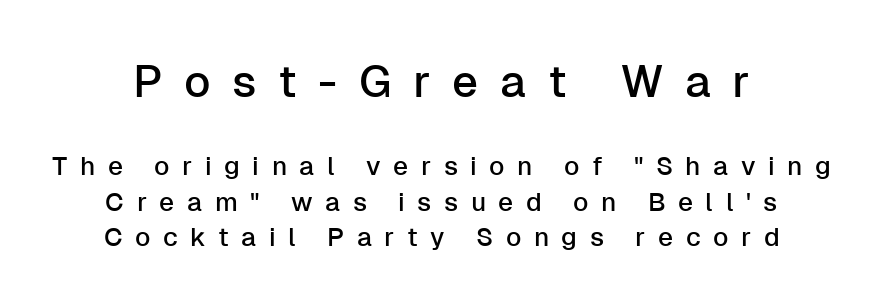
How are the letters spaced? Widely, with obvious added tracking. The designer went with a sans here, leaving each stem footless. Here the designer chose a conventional face with non-uniform glyph widths. Characters remain perfectly vertical along every line. The composition opens big and finishes small. Vertically, the passage feels balanced, rows spaced as you'd expect.
